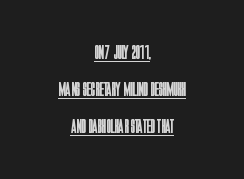
The rag falls on both sides of this text block equally. It's the straight-up-and-down kind of type. A typesetter would call this zero additional tracking. Emphasis is given by a line drawn under the lettering.
